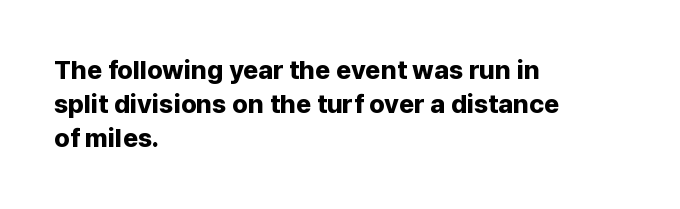
The image shows 26 px bold type, upright; set left-aligned, normal line spacing (1.31x), normal letter spacing, not underlined.
